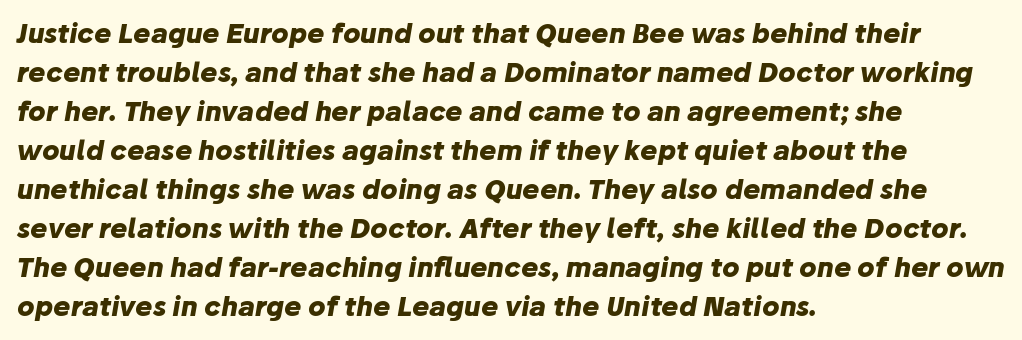
Rule under the text: the space is simply empty. How would I describe the line gaps? Plain and ordinary. Its strokes are broad and dark, the hallmark of bold type. The ragged edge is on the right, which tells us the setting is flush left. Glyph-to-glyph distance matches everyday printed text. When letters slant like this, we call the style italic.
